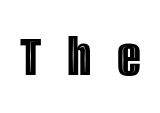
{"italic": "no", "width": "condensed", "x_height": "large", "monospaced": "no", "underline": "no", "letter_spacing": "wide", "letter_spacing_em": 0.42, "glyph_px": 62}
